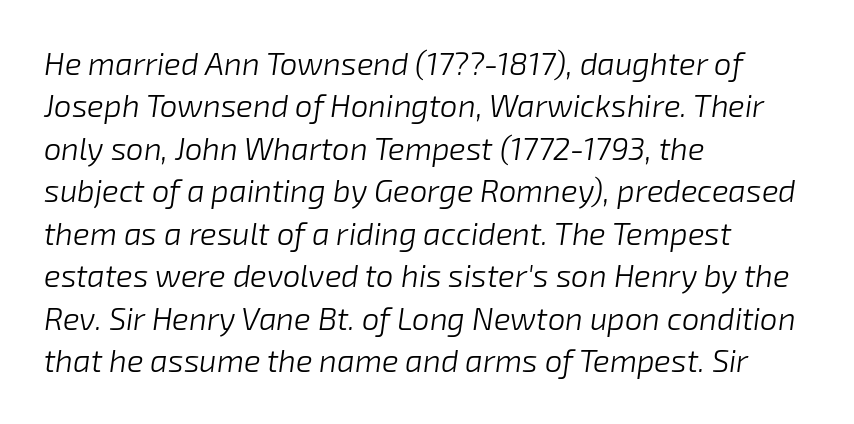
{"italic": "yes", "lean": "right", "slant_degrees": 8, "bold": "no", "weight": "light", "width": "normal", "stroke_contrast": "low", "x_height": "medium", "monospaced": "no", "underline": "no", "align": "left", "line_spacing": "normal", "line_spacing_ratio": 1.37, "letter_spacing": "normal", "letter_spacing_em": 0.0, "glyph_px": 31}
